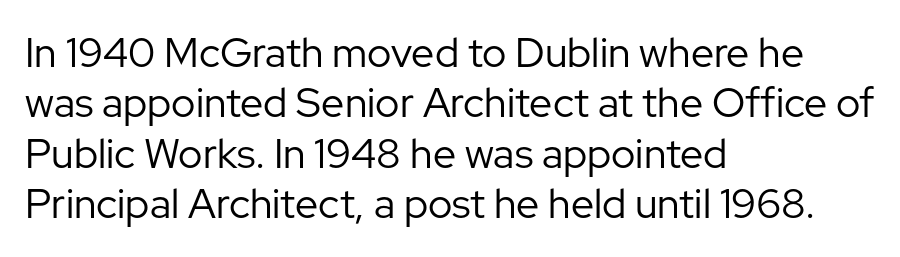
{"serif": "no", "italic": "no", "bold": "no", "weight": "regular", "width": "normal", "stroke_contrast": "low", "x_height": "medium", "monospaced": "no", "underline": "no", "align": "left", "line_spacing_ratio": 1.23, "letter_spacing": "normal", "letter_spacing_em": 0.0, "glyph_px": 41}
